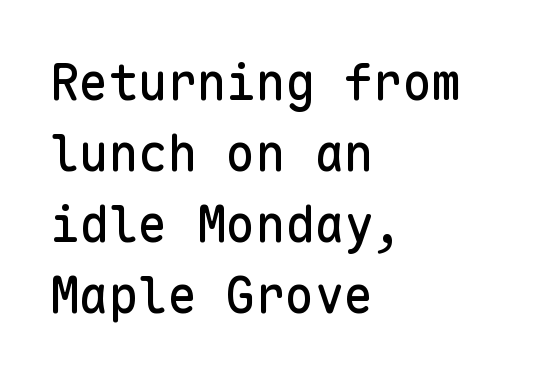
The image shows 49 px sans-serif type, upright, monospaced; set left-aligned, normal line spacing (1.45x), normal letter spacing, not underlined; low stroke contrast and a medium x-height.
